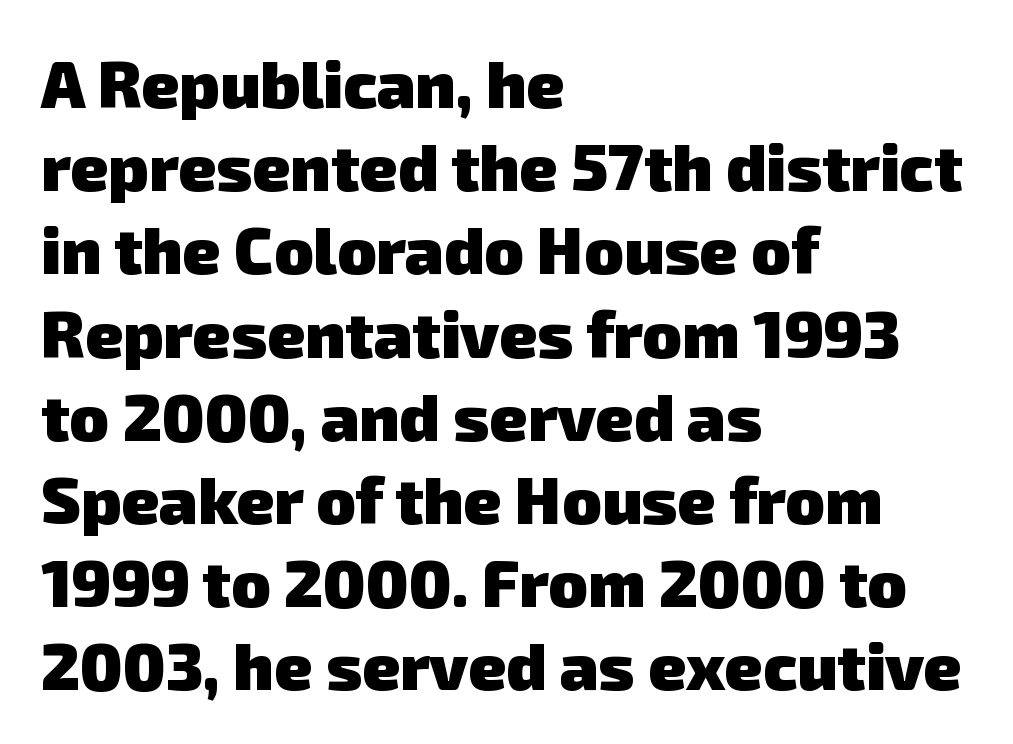
{"serif": "no", "bold": "yes", "weight": "heavy", "width": "normal", "stroke_contrast": "low", "x_height": "medium", "monospaced": "no", "underline": "no", "align": "left", "line_spacing": "normal", "line_spacing_ratio": 1.28, "letter_spacing": "normal", "letter_spacing_em": 0.0, "glyph_px": 65}
